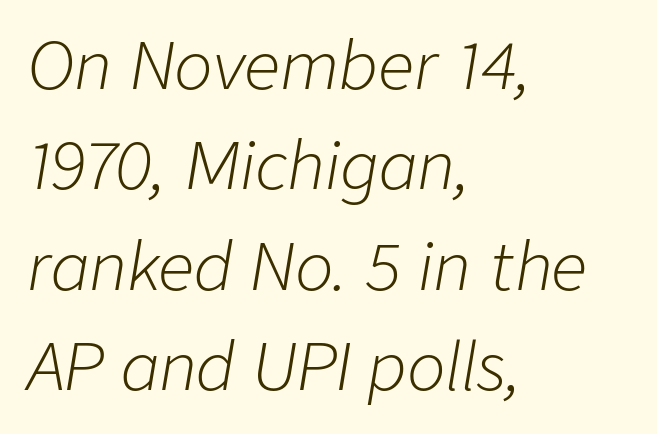
{"italic": "yes", "lean": "right", "slant_degrees": 9, "bold": "no", "weight": "light", "width": "normal", "stroke_contrast": "low", "x_height": "medium", "monospaced": "no", "underline": "no", "align": "left", "line_spacing": "normal", "line_spacing_ratio": 1.57, "letter_spacing": "normal", "letter_spacing_em": 0.0, "glyph_px": 64}
